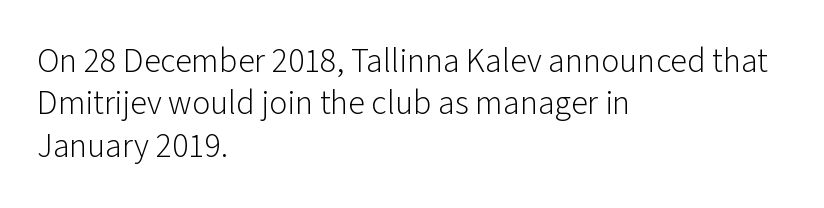
Type style note: lacks serifs. Posture: vertical. The face used here is proportionally spaced, like ordinary book or web type. The leading is moderate, giving the passage an even texture.
